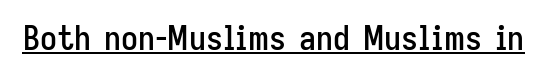
Tracking here is standard; glyphs follow each other at the usual distance. This is roman type, the default non-slanted kind. Looks like regular typesetting: each glyph gets only the width it needs. Check where the strokes stop: nothing finishes them off — pure sans. Emphasis is given by a line drawn under the lettering.
